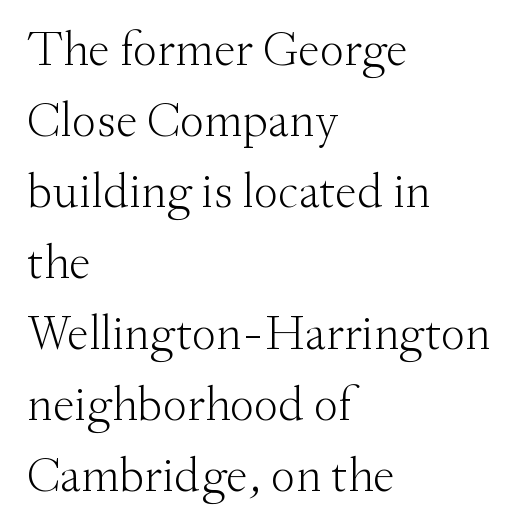
All the whitespace from short lines collects on the right. No chunkiness to these letters — they're not bold. Proportional: the letters do not fall into vertical columns. One glance says typical: line gaps are just what's usual. The typography opts for an upright posture over an oblique one.
